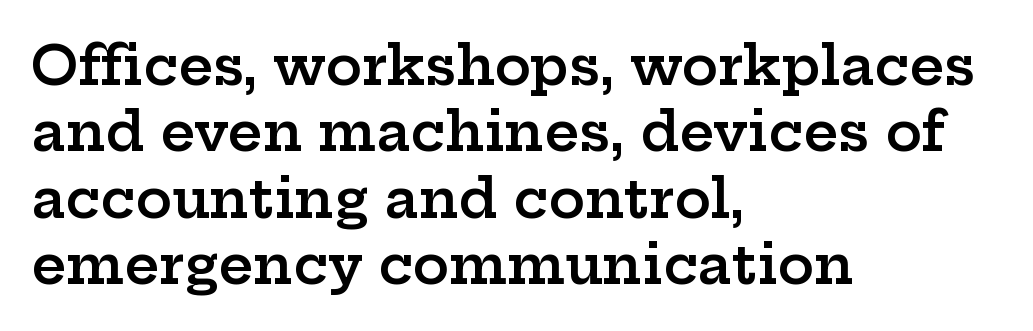
The paragraph has a hard left edge and a soft right edge. As a designer I'd log this as weight 600, semibold. Underlining? Definitely not there. Default kerning and tracking; the words read as compact shapes. Unlike a clean sans, this face finishes its strokes with serifs.
